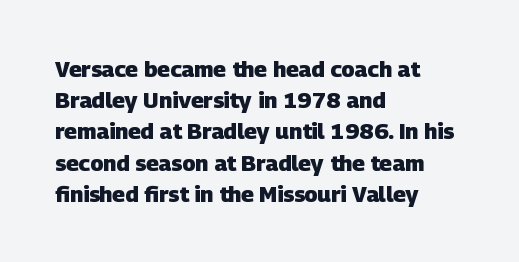
Typesetter's note: full bold, strokes at maximum text heaviness. Vertical spacing — default. The setting favours the left margin, as ordinary paragraphs usually do. Lines of text with bare space underneath. Inter-character spacing is left at the font's built-in metrics.
